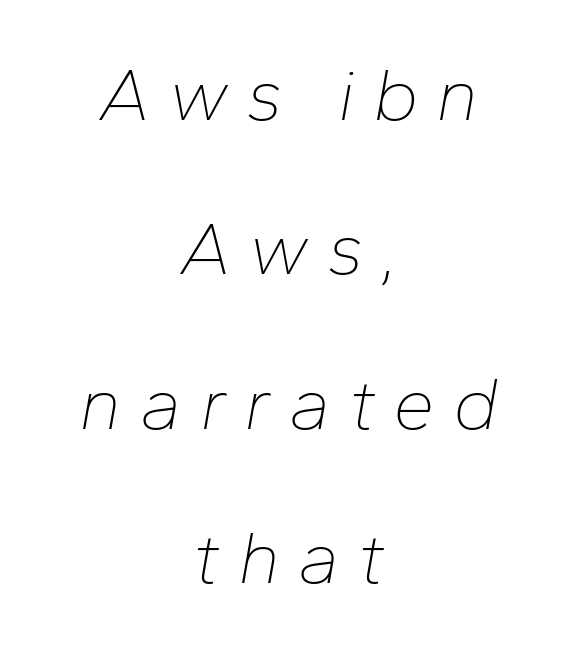
The image shows 75 px thin type, italic (leaning right); set centered, loose line spacing (2.06x), unusually wide letter spacing (+0.24 em), not underlined; low stroke contrast and a medium x-height.
